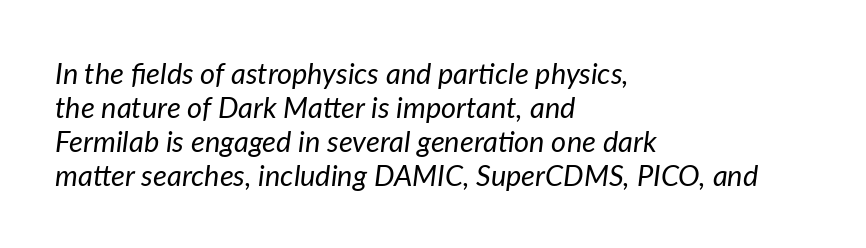
Honestly, the letter spacing is just normal — you wouldn't notice it. These lines stack with their left ends in a neat column. Do the characters align in a grid? No, the font is proportional. The font is comparable to plain body text, perhaps lighter. Glance below the letters and you will spot only blank space.
